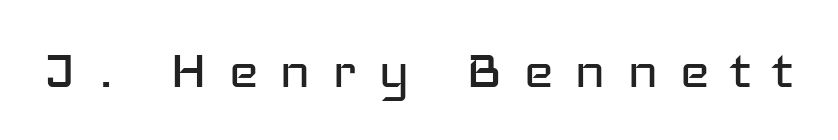
The image shows 65 px regular-weight, wide sans-serif type, upright; set unusually wide letter spacing (+0.32 em), not underlined; low stroke contrast and a medium x-height.
